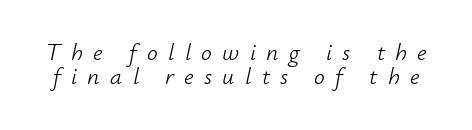
The image shows 24 px text type, italic (leaning right); set tight line spacing (1.01x), unusually wide letter spacing (+0.43 em), not underlined.
